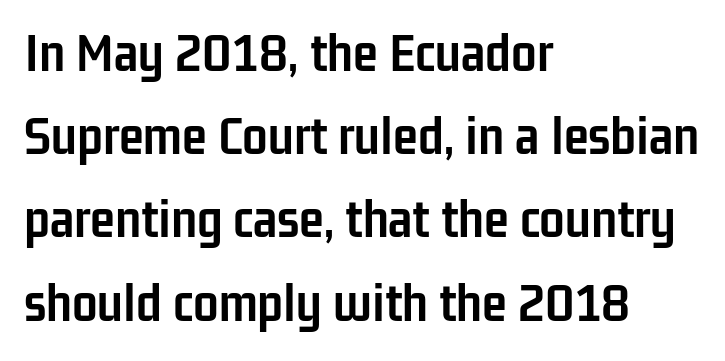
{"serif": "no", "italic": "no", "bold": "yes", "weight": "semibold", "width": "condensed", "stroke_contrast": "low", "x_height": "medium", "monospaced": "no", "underline": "no", "align": "left", "line_spacing": "normal", "line_spacing_ratio": 1.46, "letter_spacing": "normal", "letter_spacing_em": 0.0, "glyph_px": 57}
